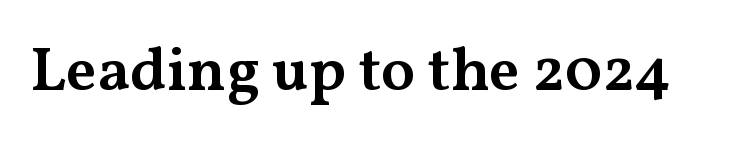
{"serif": "yes", "italic": "no", "bold": "semi", "weight": "semibold", "width": "wide", "stroke_contrast": "medium", "x_height": "medium", "monospaced": "no", "underline": "no", "letter_spacing": "normal", "letter_spacing_em": 0.0, "glyph_px": 62}
